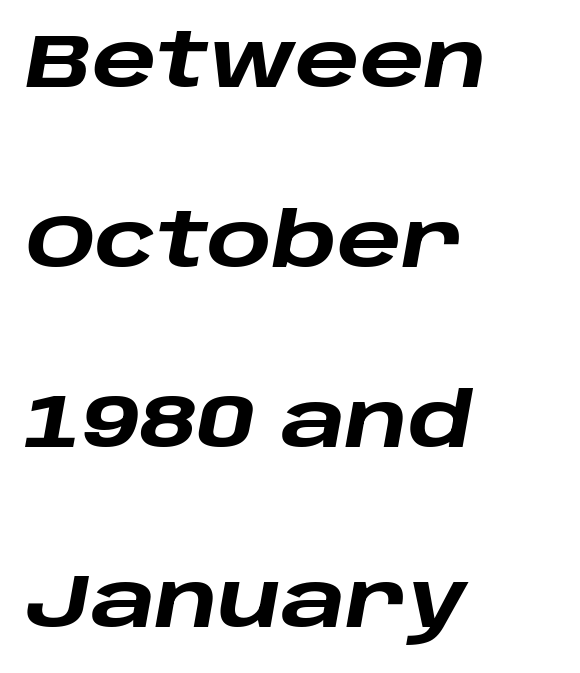
The image shows 76 px heavy, wide type, italic (leaning right); set left-aligned, loose line spacing (2.37x), normal letter spacing, not underlined; low stroke contrast and a large x-height.
